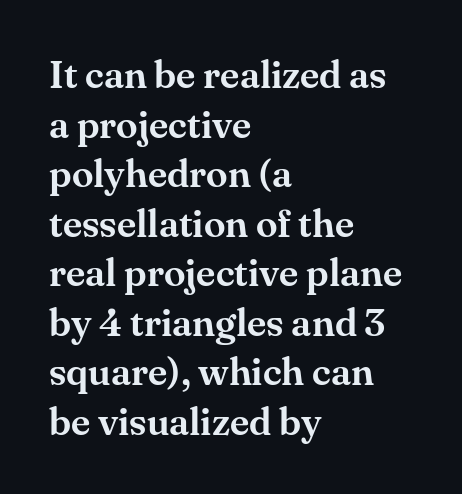
Q: Is the text italic (slanted)? A: No, it is upright.
Q: Is the typeface a serif or a sans-serif typeface? A: Serif.
Q: Is the text underlined? A: No.
Q: How is the paragraph aligned? A: Left-aligned.
Q: Is the spacing between letters normal or unusually wide? A: Normal.
Q: Is the spacing between lines tight, normal or loose? A: Normal.
Q: Width (condensed, normal, or wide)? A: Normal.
Q: Stroke contrast? A: Medium.
Q: x-height? A: Small.
Q: Monospaced? A: No.
